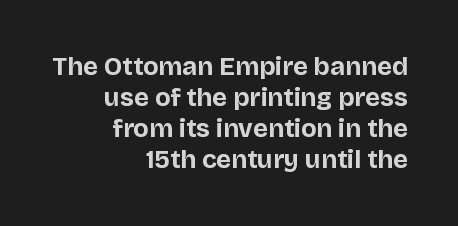
Q: Is the text bold? A: Yes.
Q: Is the text italic (slanted)? A: No, it is upright.
Q: Is the text underlined? A: No.
Q: How is the paragraph aligned? A: Right-aligned.
Q: Is the spacing between letters normal or unusually wide? A: Normal.
